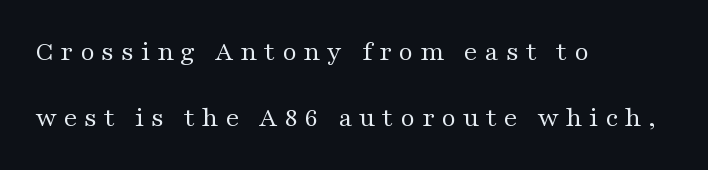
Q: Is the text bold? A: No.
Q: Is the text italic (slanted)? A: No, it is upright.
Q: Is the typeface a serif or a sans-serif typeface? A: Serif.
Q: Is the text underlined? A: No.
Q: How is the paragraph aligned? A: Left-aligned.
Q: Is the spacing between letters normal or unusually wide? A: Unusually wide.
Q: Is the spacing between lines tight, normal or loose? A: Loose.
Q: Width (condensed, normal, or wide)? A: Wide.
Q: Stroke contrast? A: Medium.
Q: x-height? A: Medium.
Q: Monospaced? A: No.
